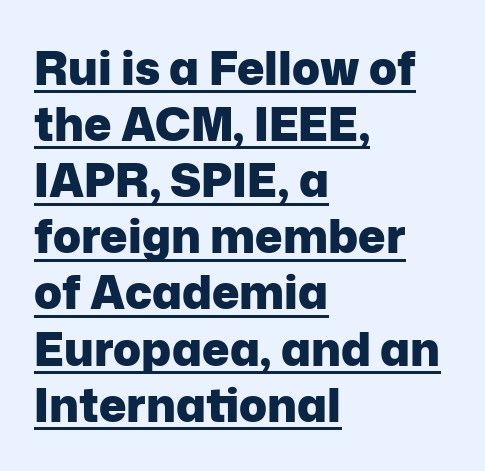
{"serif": "no", "italic": "no", "bold": "yes", "weight": "heavy", "width": "normal", "stroke_contrast": "low", "x_height": "medium", "monospaced": "no", "underline": "yes", "align": "left", "line_spacing_ratio": 1.22, "letter_spacing": "normal", "letter_spacing_em": 0.0, "glyph_px": 46}
